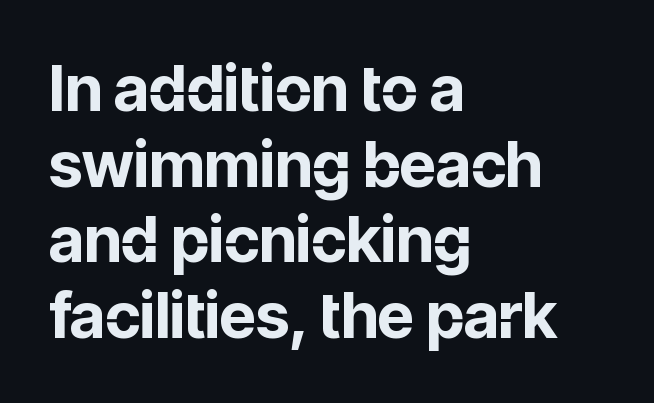
Q: Is the text bold? A: Yes.
Q: Is the text italic (slanted)? A: No, it is upright.
Q: Is the typeface a serif or a sans-serif typeface? A: Sans-serif.
Q: Is the text underlined? A: No.
Q: How is the paragraph aligned? A: Left-aligned.
Q: Is the spacing between letters normal or unusually wide? A: Normal.
Q: Width (condensed, normal, or wide)? A: Normal.
Q: Stroke contrast? A: Low.
Q: x-height? A: Medium.
Q: Monospaced? A: No.
